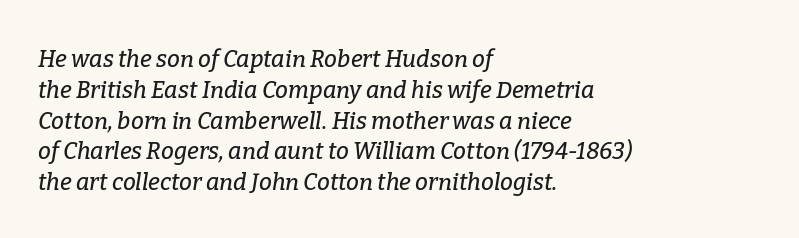
Leading matches the norm, producing a regular column. This sample is left-justified, so line endings fall wherever the words run out. Every character sits at an angle, as italics do. Nobody touched the tracking dial on this one.
